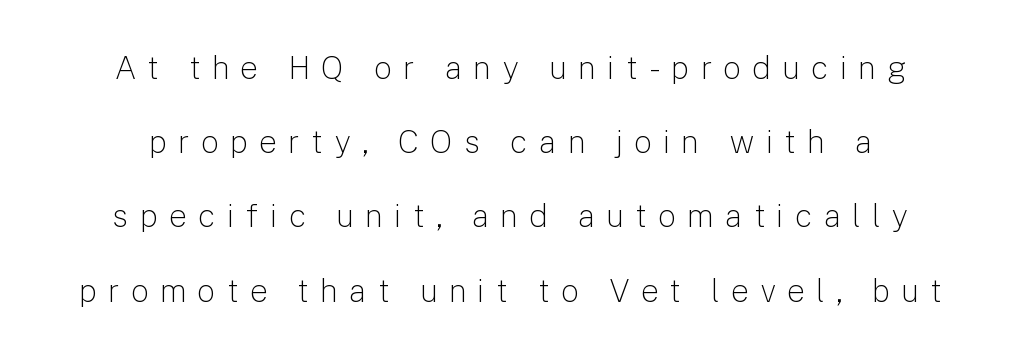
The image shows 32 px light sans-serif type, upright; set loose line spacing (2.32x), unusually wide letter spacing (+0.34 em), not underlined; low stroke contrast and a medium x-height.
